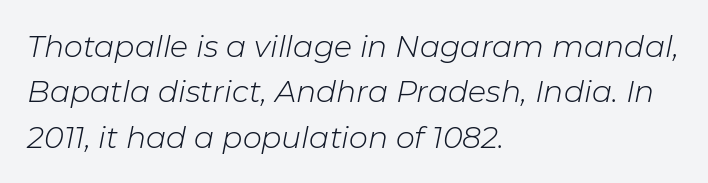
{"italic": "yes", "lean": "right", "slant_degrees": 11, "bold": "no", "weight": "light", "width": "normal", "stroke_contrast": "low", "x_height": "medium", "monospaced": "no", "underline": "no", "align": "left", "line_spacing": "normal", "line_spacing_ratio": 1.51, "letter_spacing": "normal", "letter_spacing_em": 0.0, "glyph_px": 30}
